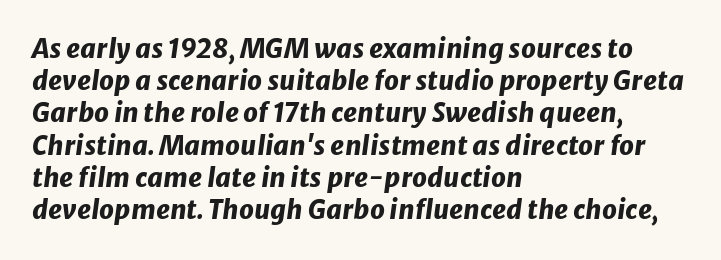
The horizontal fit of the characters is conventional and even. In CSS terms this would be text-align: left. The string is rendered with underlining switched off. Characters are canted at an angle relative to the baseline's perpendicular. Does the weight exceed regular? Yes, all the way to bold.
